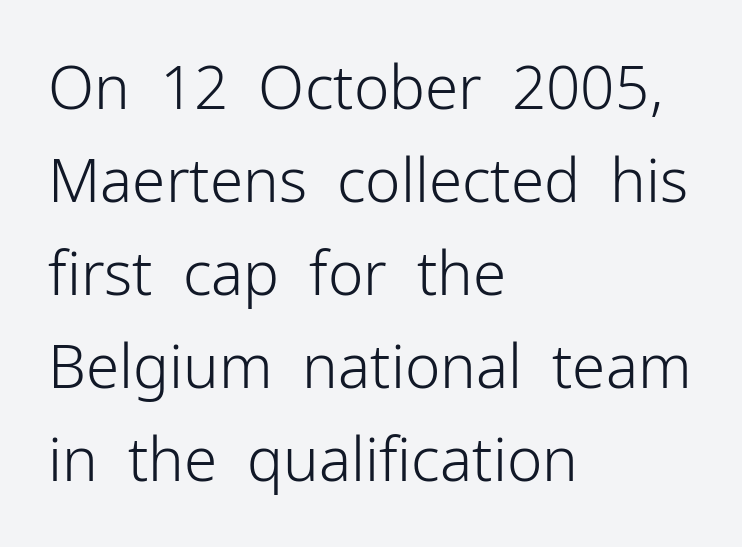
Are there feet on the stems? There aren't — it's a sans. The glyphs are unaccompanied by any horizontal stroke below them. The passage shown is typed in a proportional face where columns would drift. You could call the tracking neutral — neither tight nor loose. The lines in this sample share a left origin and differ only in where they stop. Do the letters lean? They stand straight.
